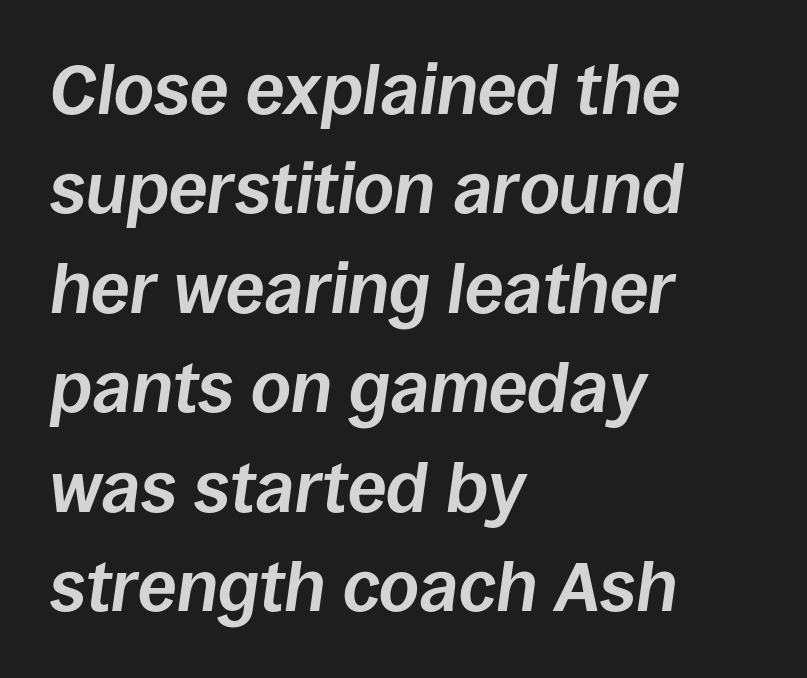
The image shows 70 px bold type, italic (leaning right); set left-aligned, normal line spacing (1.42x), normal letter spacing, not underlined; low stroke contrast and a large x-height.
